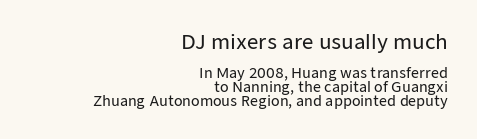
The image shows 20 px text type, upright; set right-aligned, tight line spacing (0.97x), normal letter spacing, not underlined; the first (top) block is 1.43x larger.
